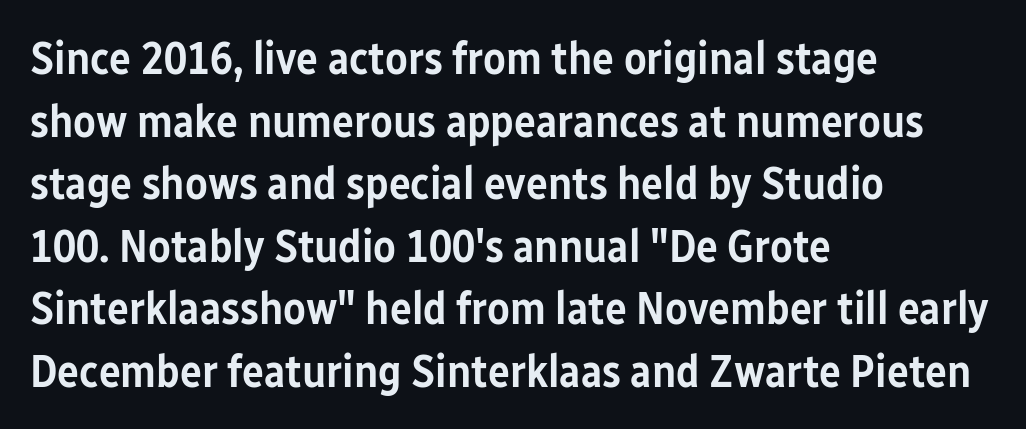
Q: Is the text bold? A: Semi-bold.
Q: Is the text italic (slanted)? A: No, it is upright.
Q: Is the typeface a serif or a sans-serif typeface? A: Sans-serif.
Q: Is the text underlined? A: No.
Q: How is the paragraph aligned? A: Left-aligned.
Q: Is the spacing between letters normal or unusually wide? A: Normal.
Q: Is the spacing between lines tight, normal or loose? A: Normal.
Q: Width (condensed, normal, or wide)? A: Condensed.
Q: Stroke contrast? A: Low.
Q: x-height? A: Medium.
Q: Monospaced? A: No.
